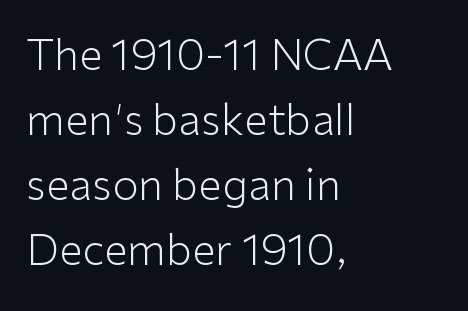
{"serif": "no", "italic": "no", "bold": "no", "weight": "light", "width": "normal", "stroke_contrast": "low", "x_height": "medium", "monospaced": "no", "underline": "no", "align": "left", "line_spacing": "normal", "line_spacing_ratio": 1.51, "letter_spacing": "normal", "letter_spacing_em": 0.0, "glyph_px": 43}
